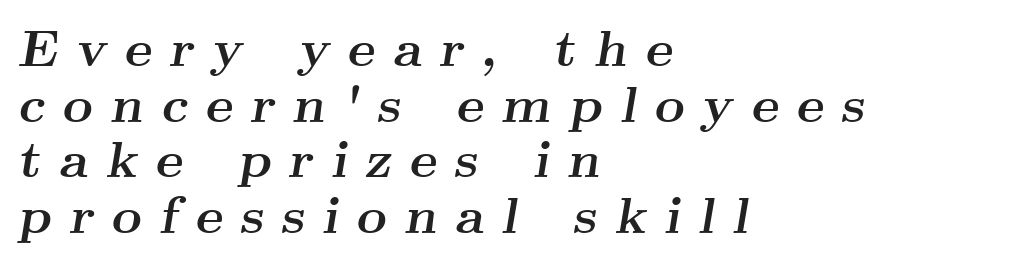
Q: Is the text bold? A: Yes.
Q: Is the text italic (slanted)? A: Yes, it leans right by about 9 degrees.
Q: Is the typeface a serif or a sans-serif typeface? A: Serif.
Q: Is the text underlined? A: No.
Q: How is the paragraph aligned? A: Left-aligned.
Q: Is the spacing between letters normal or unusually wide? A: Unusually wide.
Q: Is the spacing between lines tight, normal or loose? A: Tight.
Q: Width (condensed, normal, or wide)? A: Wide.
Q: Stroke contrast? A: Medium.
Q: x-height? A: Small.
Q: Monospaced? A: No.
